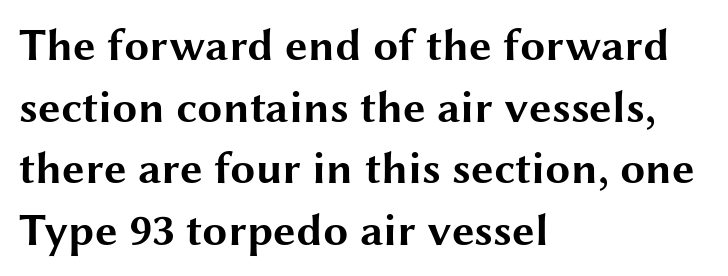
Q: Is the text bold? A: Yes.
Q: Is the text italic (slanted)? A: No, it is upright.
Q: Is the typeface a serif or a sans-serif typeface? A: Sans-serif.
Q: Is the text underlined? A: No.
Q: How is the paragraph aligned? A: Left-aligned.
Q: Is the spacing between letters normal or unusually wide? A: Normal.
Q: Is the spacing between lines tight, normal or loose? A: Normal.
Q: Width (condensed, normal, or wide)? A: Wide.
Q: Stroke contrast? A: Medium.
Q: x-height? A: Medium.
Q: Monospaced? A: No.
